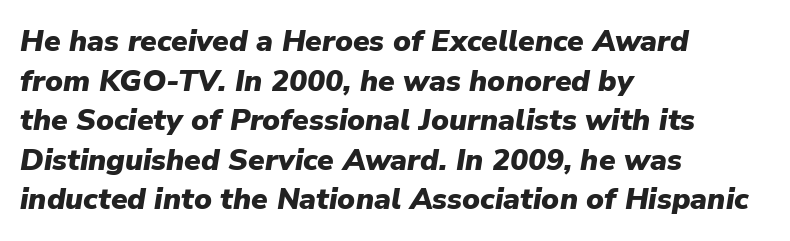
{"italic": "yes", "lean": "right", "slant_degrees": 9, "bold": "yes", "weight": "heavy", "width": "normal", "stroke_contrast": "low", "x_height": "medium", "monospaced": "no", "underline": "no", "align": "left", "line_spacing": "normal", "line_spacing_ratio": 1.32, "letter_spacing": "normal", "letter_spacing_em": 0.0, "glyph_px": 30}
